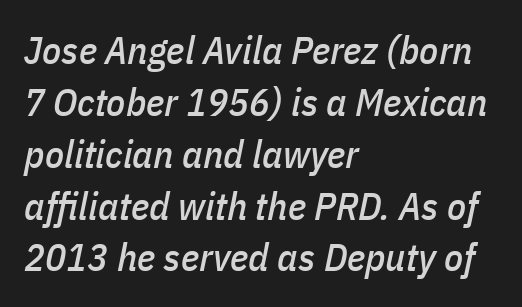
{"italic": "yes", "lean": "right", "slant_degrees": 11, "width": "condensed", "stroke_contrast": "low", "x_height": "medium", "monospaced": "no", "underline": "no", "align": "left", "line_spacing": "normal", "line_spacing_ratio": 1.33, "letter_spacing": "normal", "letter_spacing_em": 0.0, "glyph_px": 39}
